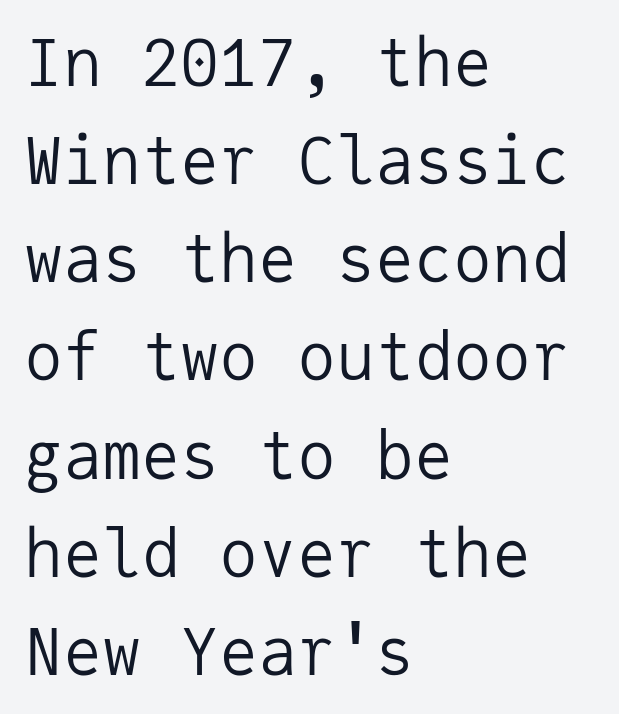
{"serif": "no", "italic": "no", "bold": "no", "weight": "regular", "width": "normal", "stroke_contrast": "low", "x_height": "medium", "monospaced": "yes", "underline": "no", "align": "left", "line_spacing": "normal", "line_spacing_ratio": 1.51, "letter_spacing": "normal", "letter_spacing_em": 0.0, "glyph_px": 65}
